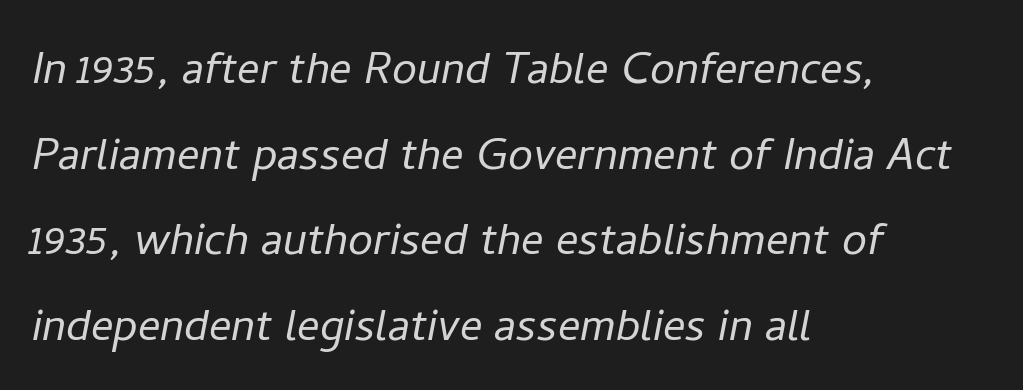
{"italic": "yes", "lean": "right", "slant_degrees": 11, "bold": "no", "weight": "light", "width": "normal", "stroke_contrast": "low", "x_height": "medium", "monospaced": "no", "underline": "no", "align": "left", "line_spacing": "normal", "line_spacing_ratio": 1.53, "letter_spacing": "normal", "letter_spacing_em": 0.0, "glyph_px": 56}
